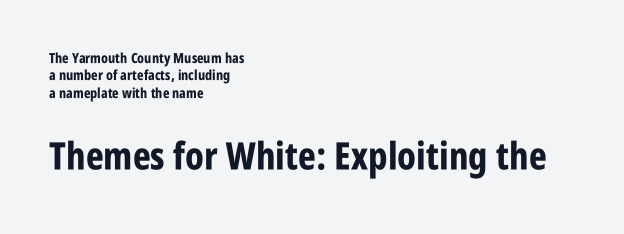
The font family rendered here belongs to the sans-serif group. These lines are set flush left with a ragged right edge. Clear beneath every line of the passage. The lettering stays uniformly vertical, giving the passage a roman look.
